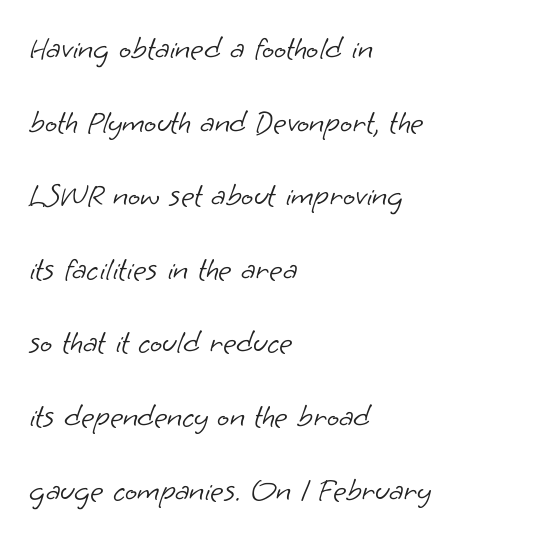
The image shows 32 px light sans-serif type; set left-aligned, loose line spacing (2.3x), normal letter spacing, not underlined; low stroke contrast and a small x-height.
